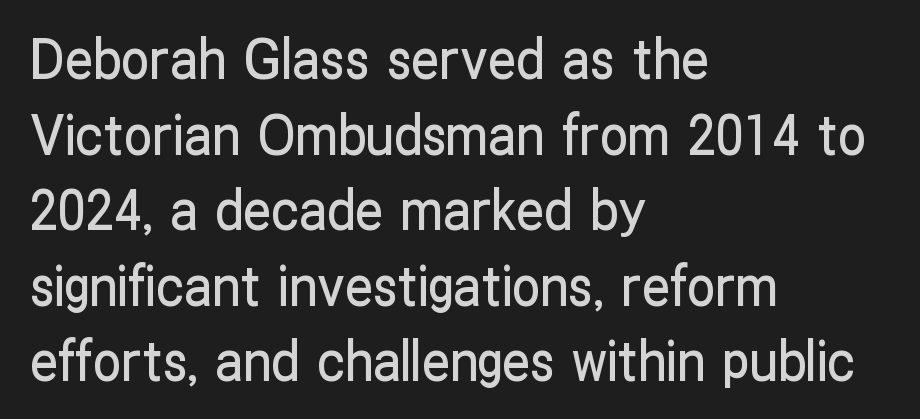
This block has exactly the height ordinary leading produces. Honestly, there is no underline to notice here at all. You could call the tracking neutral — neither tight nor loose. Rendered with straight, roman letterforms. Letterform terminals end flat and unadorned throughout the passage. The paragraph shown leans on its left margin.
